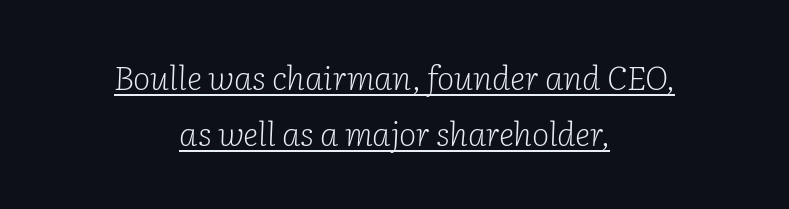
Note: serifs present on the glyphs. The block of text has a typical density, with ordinary space between rows. Between one letter and the next there's only the usual sliver of space. Counters stay open thanks to moderate or lighter strokes. Varying glyph widths throughout — classic text-font behaviour.
